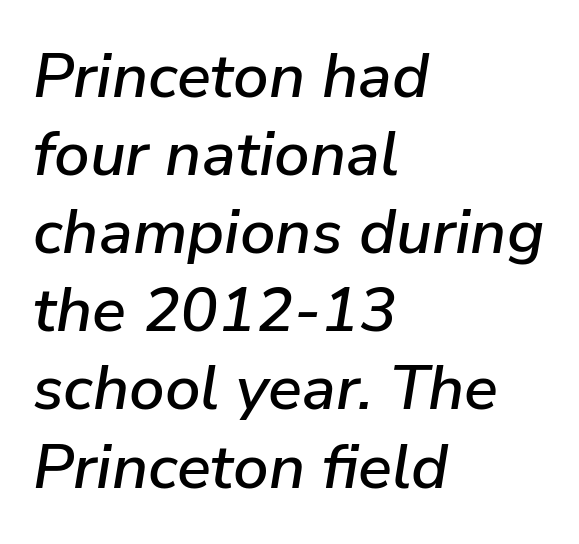
Q: Is the text italic (slanted)? A: Yes, it leans right by about 9 degrees.
Q: Is the text underlined? A: No.
Q: How is the paragraph aligned? A: Left-aligned.
Q: Is the spacing between letters normal or unusually wide? A: Normal.
Q: Width (condensed, normal, or wide)? A: Normal.
Q: Stroke contrast? A: Low.
Q: x-height? A: Medium.
Q: Monospaced? A: No.
